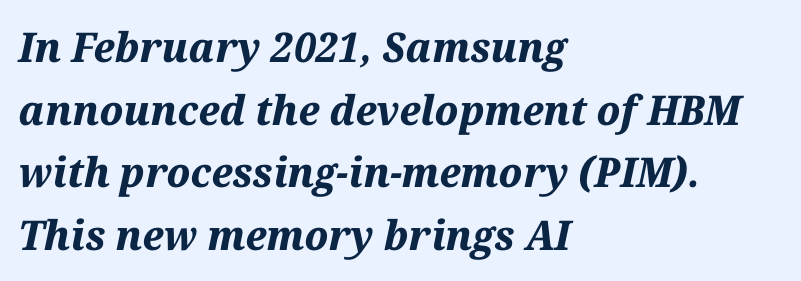
Q: Is the text bold? A: Yes.
Q: Is the text italic (slanted)? A: Yes, it leans right by about 12 degrees.
Q: Is the text underlined? A: No.
Q: How is the paragraph aligned? A: Left-aligned.
Q: Is the spacing between letters normal or unusually wide? A: Normal.
Q: Is the spacing between lines tight, normal or loose? A: Normal.
Q: Width (condensed, normal, or wide)? A: Normal.
Q: Stroke contrast? A: Medium.
Q: x-height? A: Medium.
Q: Monospaced? A: No.
